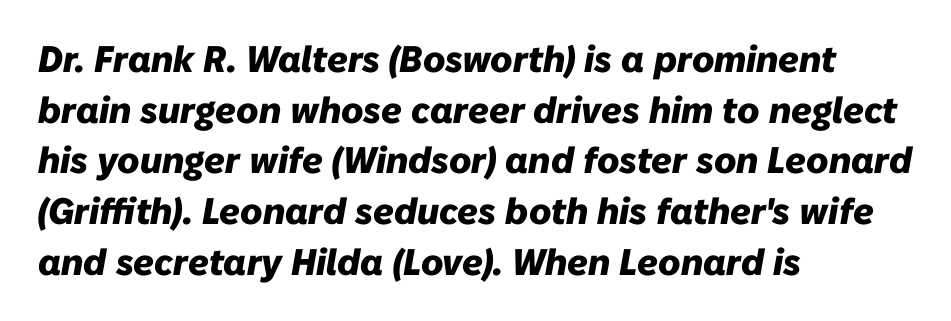
Q: Is the text bold? A: Yes.
Q: Is the text italic (slanted)? A: Yes, it leans right by about 10 degrees.
Q: Is the text underlined? A: No.
Q: How is the paragraph aligned? A: Left-aligned.
Q: Is the spacing between letters normal or unusually wide? A: Normal.
Q: Is the spacing between lines tight, normal or loose? A: Normal.
Q: Width (condensed, normal, or wide)? A: Normal.
Q: Stroke contrast? A: Low.
Q: x-height? A: Medium.
Q: Monospaced? A: No.
